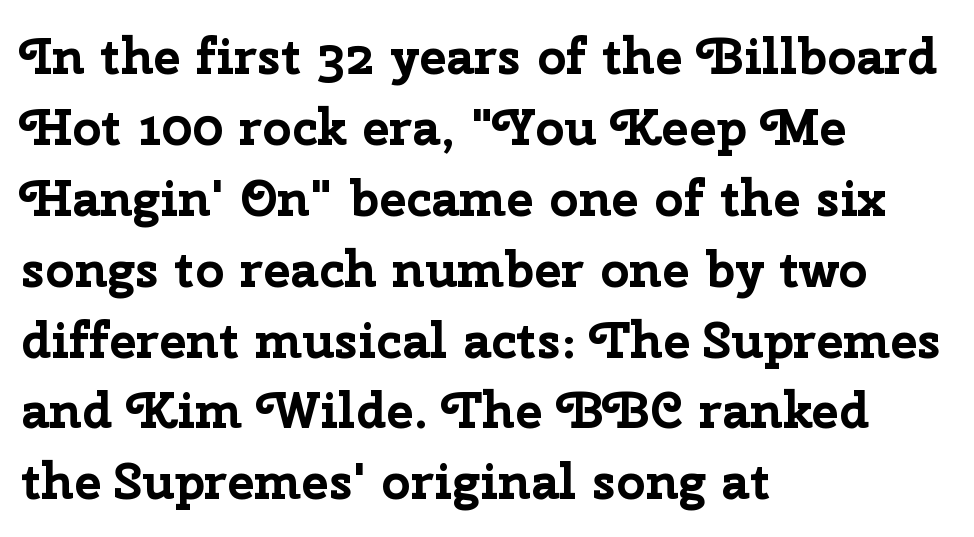
{"serif": "no", "italic": "no", "bold": "yes", "weight": "bold", "width": "normal", "stroke_contrast": "low", "x_height": "medium", "monospaced": "no", "underline": "no", "align": "left", "line_spacing": "normal", "line_spacing_ratio": 1.39, "letter_spacing": "normal", "letter_spacing_em": 0.0, "glyph_px": 51}
